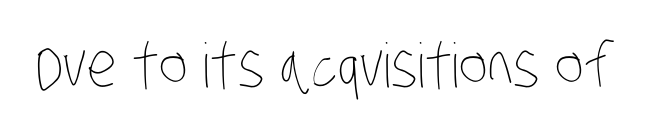
Q: Is the text bold? A: No.
Q: Is the text underlined? A: No.
Q: Is the spacing between letters normal or unusually wide? A: Normal.
Q: Width (condensed, normal, or wide)? A: Condensed.
Q: Stroke contrast? A: Low.
Q: x-height? A: Large.
Q: Monospaced? A: No.
